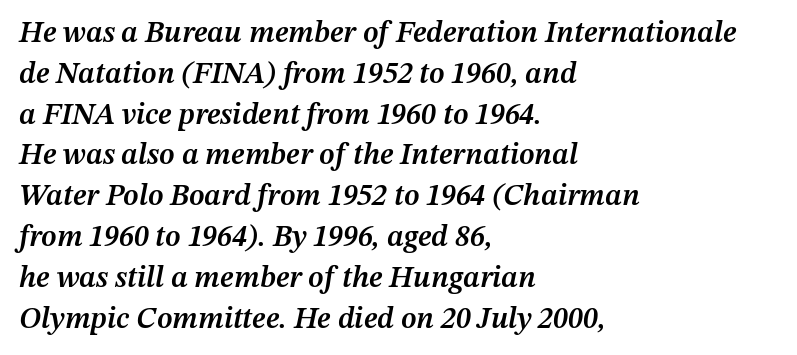
{"italic": "yes", "lean": "right", "slant_degrees": 12, "bold": "semi", "weight": "semibold", "width": "normal", "stroke_contrast": "medium", "x_height": "medium", "monospaced": "no", "underline": "no", "align": "left", "line_spacing": "normal", "line_spacing_ratio": 1.36, "letter_spacing": "normal", "letter_spacing_em": 0.0, "glyph_px": 30}
